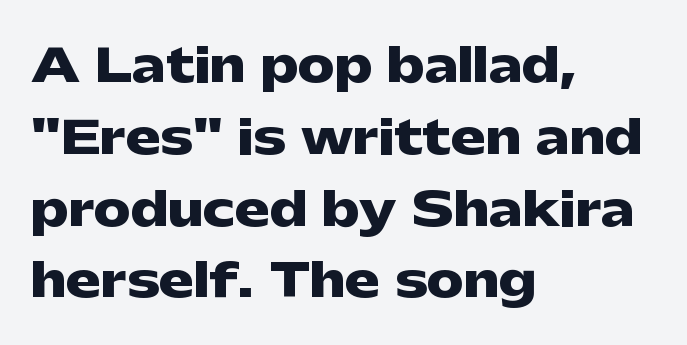
{"serif": "no", "italic": "no", "bold": "yes", "weight": "heavy", "width": "wide", "stroke_contrast": "low", "x_height": "medium", "monospaced": "no", "underline": "no", "align": "left", "line_spacing": "normal", "line_spacing_ratio": 1.56, "letter_spacing": "normal", "letter_spacing_em": 0.0, "glyph_px": 46}
